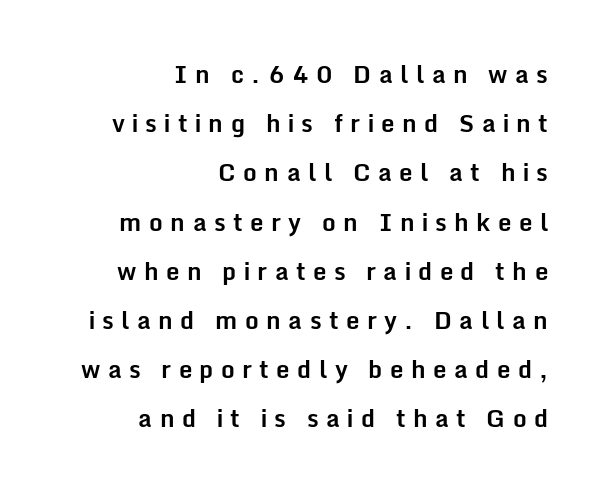
{"italic": "no", "bold": "yes", "underline": "no", "align": "right", "line_spacing": "loose", "line_spacing_ratio": 2.05, "letter_spacing": "wide", "letter_spacing_em": 0.31, "glyph_px": 24}
